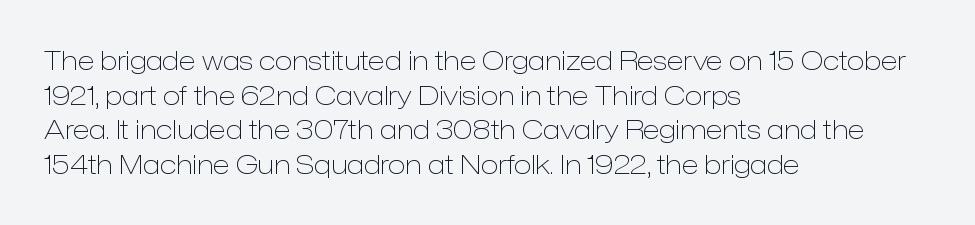
The image shows 26 px text type, upright; set left-aligned, normal line spacing (1.33x), normal letter spacing, not underlined.
